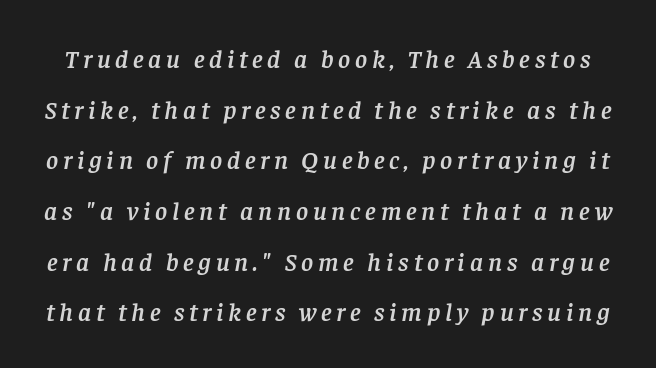
Q: Is the text italic (slanted)? A: Yes, it leans right by about 8 degrees.
Q: Is the text underlined? A: No.
Q: Is the spacing between lines tight, normal or loose? A: Loose.
